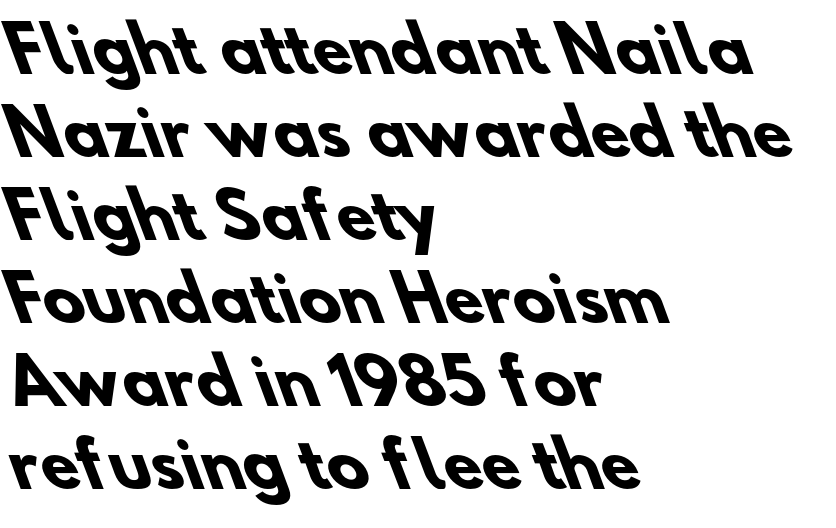
The face used here is a sans, in the tradition of grotesques and geometrics. Do the characters align in a grid? No, the font is proportional. The gap between lines stays unmarked. Notice how descenders clear the ascenders below comfortably — that's standard leading. The text block is weighted toward the left margin, trailing off unevenly rightward.
